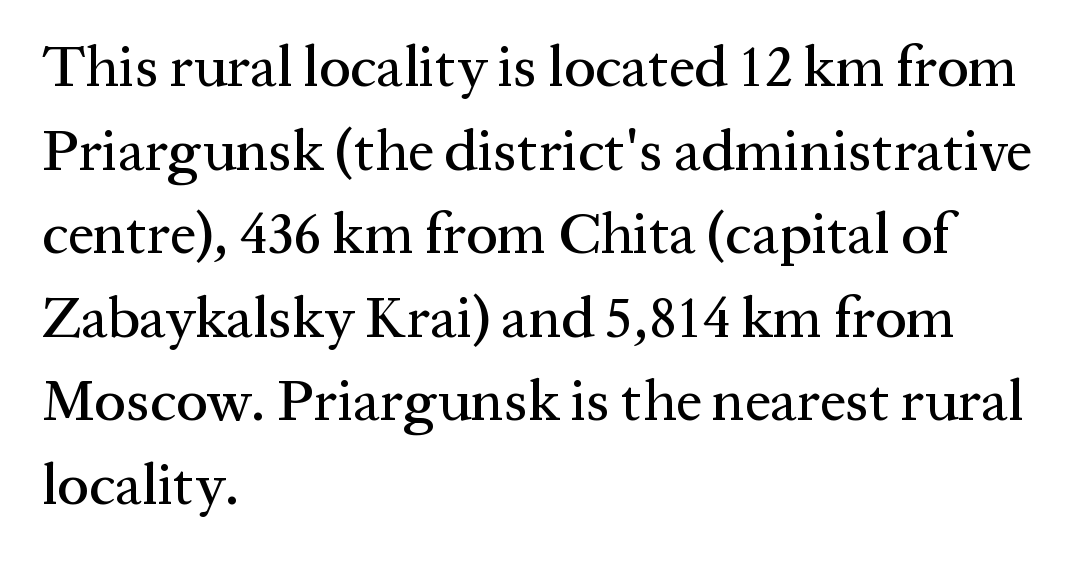
{"serif": "yes", "italic": "no", "width": "normal", "stroke_contrast": "medium", "x_height": "medium", "monospaced": "no", "underline": "no", "align": "left", "line_spacing": "normal", "line_spacing_ratio": 1.44, "letter_spacing": "normal", "letter_spacing_em": 0.0, "glyph_px": 58}
